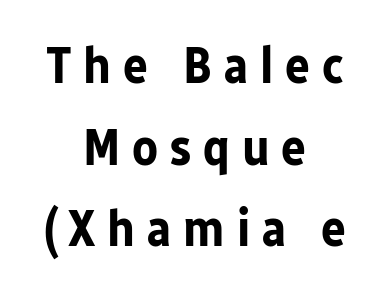
The image shows 52 px bold sans-serif type, upright; set centered, normal line spacing (1.57x), unusually wide letter spacing (+0.23 em), not underlined; low stroke contrast and a medium x-height.
